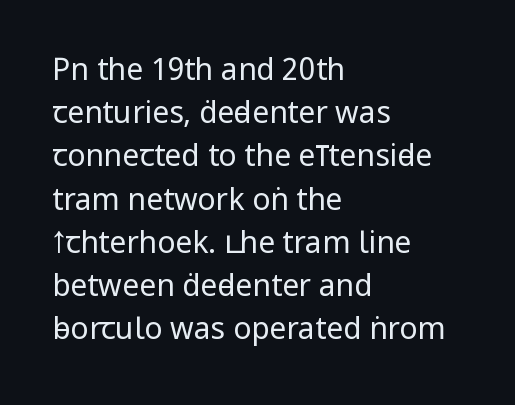
The image shows 30 px regular-weight, condensed sans-serif type, upright; set left-aligned, normal line spacing (1.44x), normal letter spacing, not underlined; low stroke contrast and a large x-height.
